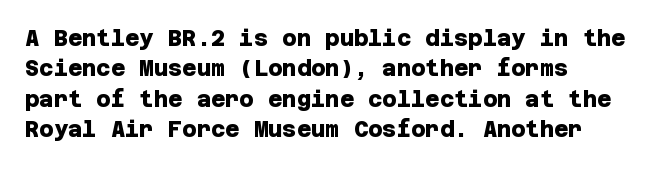
Q: Is the text bold? A: Yes.
Q: Is the text underlined? A: No.
Q: How is the paragraph aligned? A: Left-aligned.
Q: Is the spacing between letters normal or unusually wide? A: Normal.
Q: Is the spacing between lines tight, normal or loose? A: Normal.
